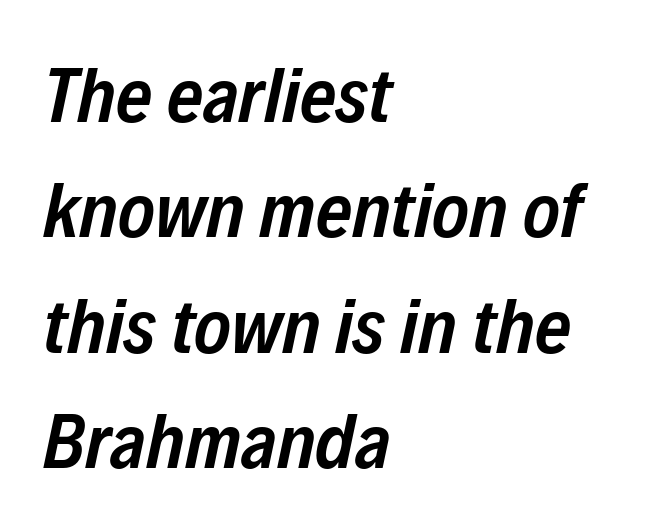
Set as a demibold, roughly 600 on the weight scale. Each line starts at the same left margin while the right side varies. Is the letter spacing exaggerated? No — it looks like the ordinary default. The zone under the glyphs is completely vacant.
